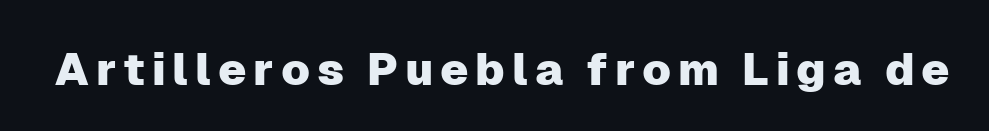
No word sits above an underline. This rendering employs a face without finishing strokes, i.e., a sans-serif. This is the regular roman posture of the typeface. Each letter keeps its own natural width here, so spacing adapts to shape.
